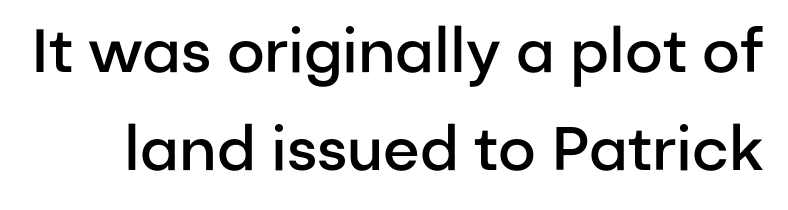
Q: Is the text bold? A: Semi-bold.
Q: Is the text italic (slanted)? A: No, it is upright.
Q: Is the typeface a serif or a sans-serif typeface? A: Sans-serif.
Q: Is the text underlined? A: No.
Q: Is the spacing between letters normal or unusually wide? A: Normal.
Q: Is the spacing between lines tight, normal or loose? A: Normal.
Q: Width (condensed, normal, or wide)? A: Normal.
Q: Stroke contrast? A: Low.
Q: x-height? A: Medium.
Q: Monospaced? A: No.
